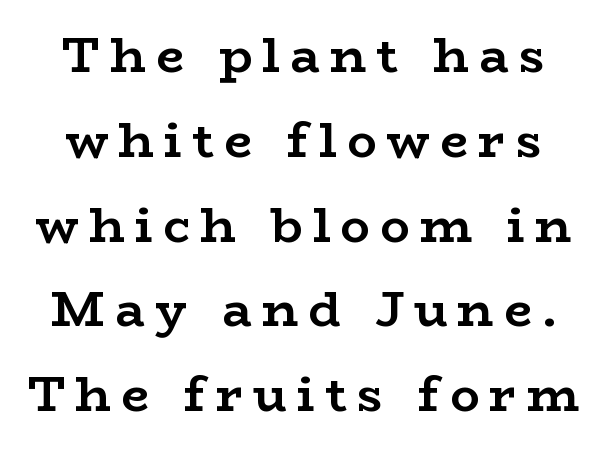
The typography opts for an upright posture over an oblique one. Plain, unruled lines of type. This sample has the flowing, uneven cadence of proportional lettering. How are the letters spaced? Widely, with obvious added tracking. Each letter's strokes conclude with small projecting serifs.
